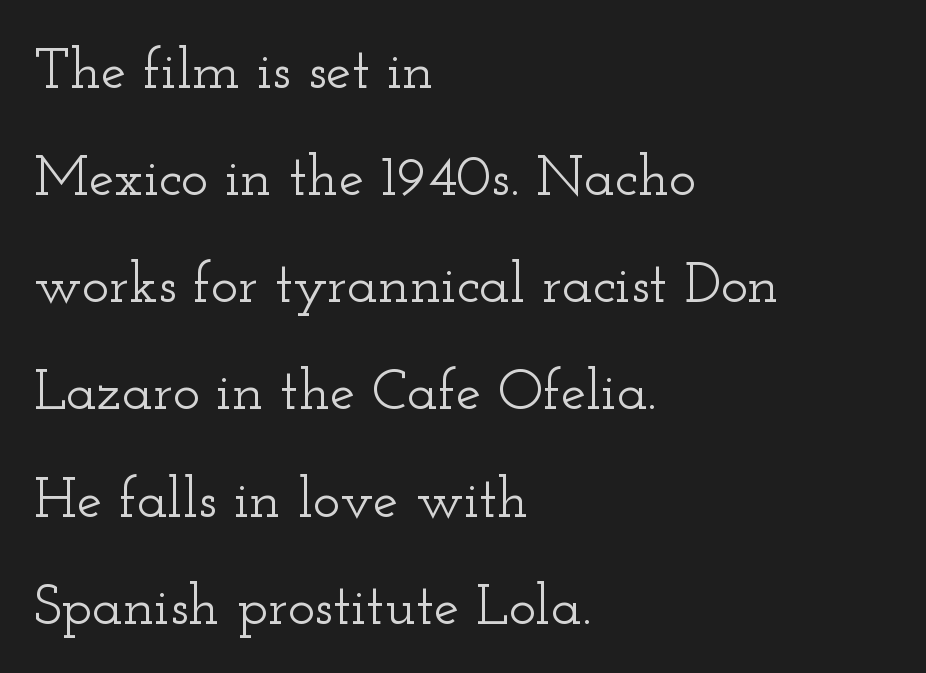
Q: Is the text italic (slanted)? A: No, it is upright.
Q: Is the typeface a serif or a sans-serif typeface? A: Serif.
Q: Is the text underlined? A: No.
Q: How is the paragraph aligned? A: Left-aligned.
Q: Is the spacing between letters normal or unusually wide? A: Normal.
Q: Width (condensed, normal, or wide)? A: Wide.
Q: Stroke contrast? A: Low.
Q: x-height? A: Small.
Q: Monospaced? A: No.
